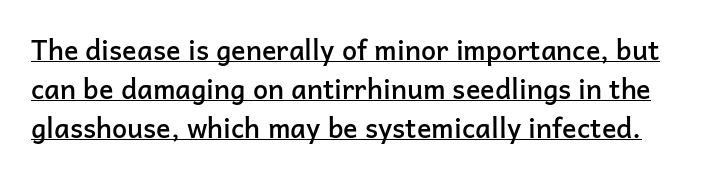
The image shows 27 px text type, upright; set normal line spacing (1.44x), normal letter spacing, underlined.
